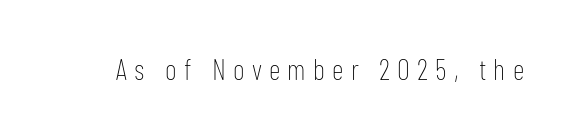
Font category for this specimen: sans-serif. These lines were composed using upright roman letters. The specimen omits any rule beneath the text block's lines. Letters have the restrained weight of plain body copy at most. Caption: expanded tracking, letters set apart.
